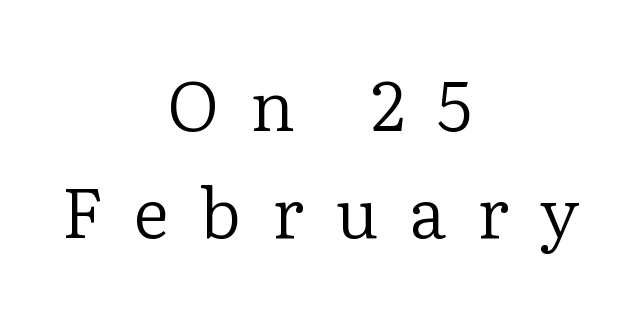
{"serif": "yes", "italic": "no", "bold": "no", "weight": "regular", "width": "normal", "stroke_contrast": "low", "x_height": "medium", "monospaced": "no", "underline": "no", "align": "center", "line_spacing": "normal", "line_spacing_ratio": 1.53, "letter_spacing": "wide", "letter_spacing_em": 0.44, "glyph_px": 70}
